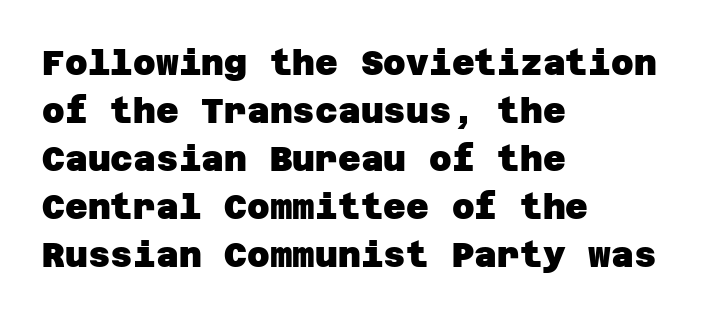
Q: Is the text bold? A: Yes.
Q: Is the typeface a serif or a sans-serif typeface? A: Sans-serif.
Q: Is the text underlined? A: No.
Q: How is the paragraph aligned? A: Left-aligned.
Q: Is the spacing between letters normal or unusually wide? A: Normal.
Q: Is the spacing between lines tight, normal or loose? A: Normal.
Q: Width (condensed, normal, or wide)? A: Normal.
Q: Stroke contrast? A: Low.
Q: x-height? A: Large.
